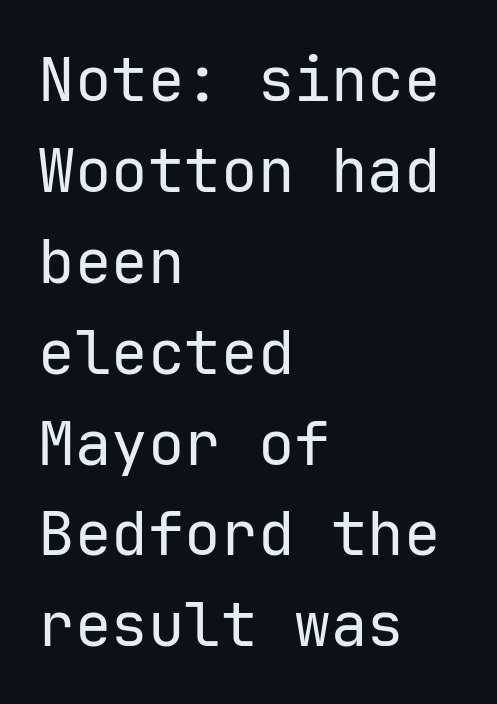
The image shows 61 px regular-weight sans-serif type, upright; set left-aligned, normal line spacing (1.49x), normal letter spacing, not underlined; low stroke contrast and a medium x-height.
